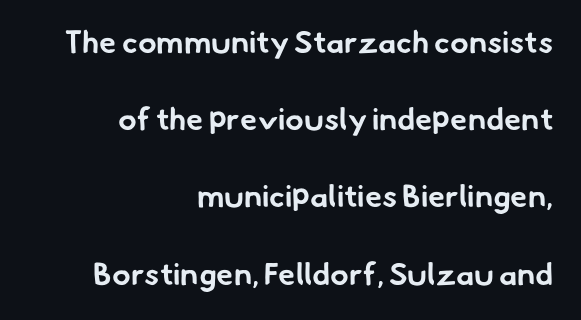
{"serif": "no", "bold": "yes", "weight": "bold", "width": "normal", "stroke_contrast": "low", "x_height": "small", "monospaced": "no", "underline": "no", "align": "right", "line_spacing": "loose", "line_spacing_ratio": 2.49, "letter_spacing": "normal", "letter_spacing_em": 0.0, "glyph_px": 31}
